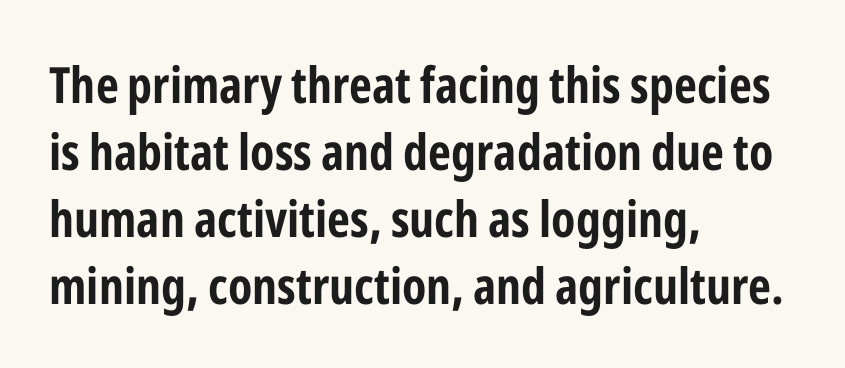
Q: Is the text bold? A: Yes.
Q: Is the text italic (slanted)? A: No, it is upright.
Q: Is the typeface a serif or a sans-serif typeface? A: Sans-serif.
Q: Is the text underlined? A: No.
Q: How is the paragraph aligned? A: Left-aligned.
Q: Is the spacing between letters normal or unusually wide? A: Normal.
Q: Is the spacing between lines tight, normal or loose? A: Normal.
Q: Width (condensed, normal, or wide)? A: Condensed.
Q: Stroke contrast? A: Low.
Q: x-height? A: Medium.
Q: Monospaced? A: No.
